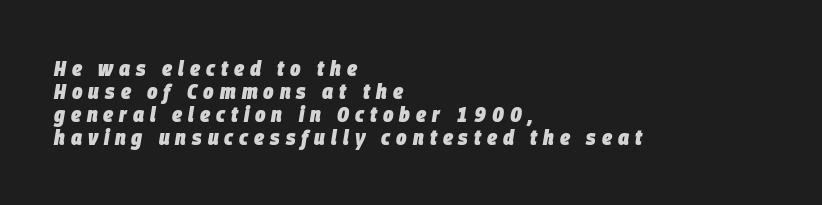
Q: Is the text bold? A: Yes.
Q: Is the text italic (slanted)? A: Yes, it leans right by about 9 degrees.
Q: Is the text underlined? A: No.
Q: How is the paragraph aligned? A: Left-aligned.
Q: Is the spacing between letters normal or unusually wide? A: Unusually wide.
Q: Is the spacing between lines tight, normal or loose? A: Tight.
